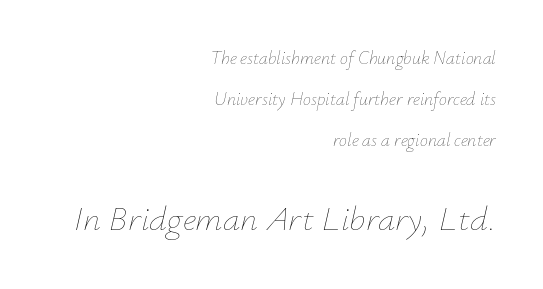
The image shows 35 px thin type, italic (leaning right); set right-aligned, loose line spacing (2.28x), normal letter spacing, not underlined; the second (bottom) block is 1.94x larger; low stroke contrast and a small x-height.
